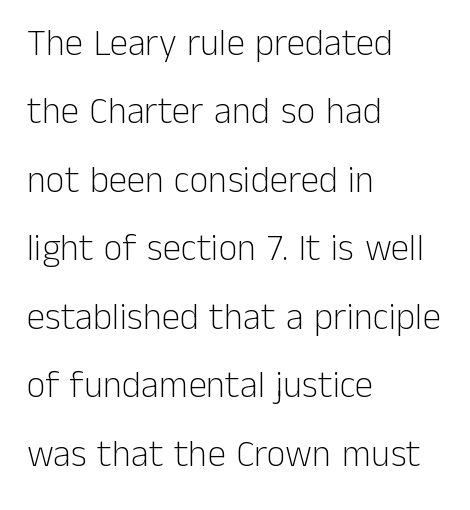
The type family on display is of the sans-serif kind. One-word summary of the alignment: left. Is this a heavy cut? Hardly; it is regular or lighter. The letters advance in unequal steps, a hallmark of proportional type.
